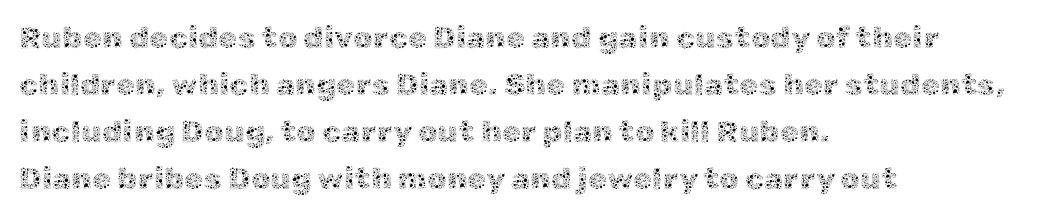
{"italic": "no", "bold": "no", "weight": "thin", "width": "normal", "x_height": "medium", "monospaced": "no", "underline": "no", "align": "left", "line_spacing": "normal", "line_spacing_ratio": 1.52, "letter_spacing": "normal", "letter_spacing_em": 0.0, "glyph_px": 31}
